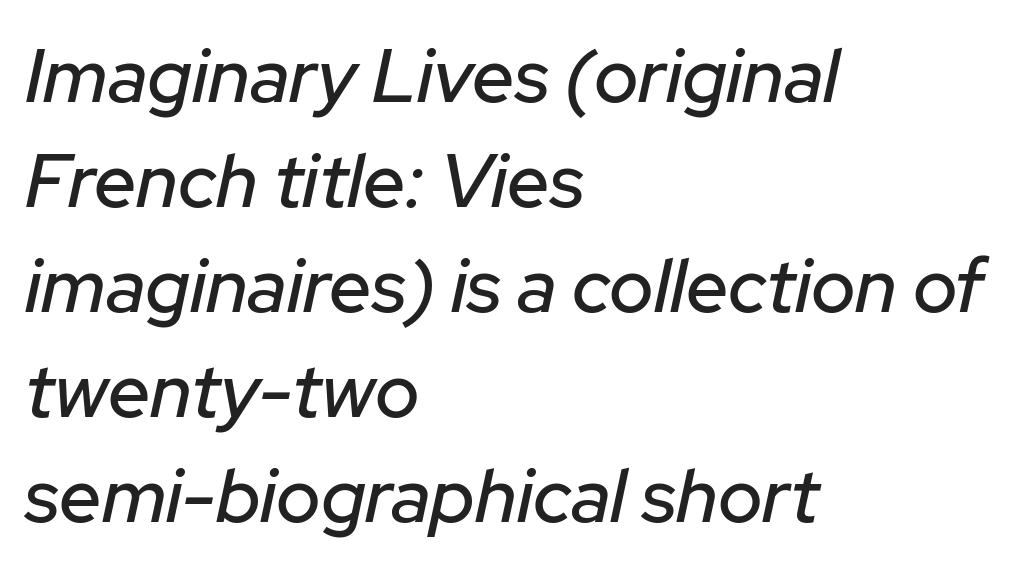
Q: Is the text italic (slanted)? A: Yes, it leans right by about 12 degrees.
Q: Is the text underlined? A: No.
Q: How is the paragraph aligned? A: Left-aligned.
Q: Is the spacing between letters normal or unusually wide? A: Normal.
Q: Is the spacing between lines tight, normal or loose? A: Normal.
Q: Width (condensed, normal, or wide)? A: Normal.
Q: Stroke contrast? A: Low.
Q: x-height? A: Medium.
Q: Monospaced? A: No.
